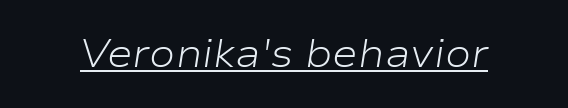
The image shows 39 px light, wide type, italic (leaning right); set normal letter spacing, underlined; low stroke contrast and a medium x-height.
